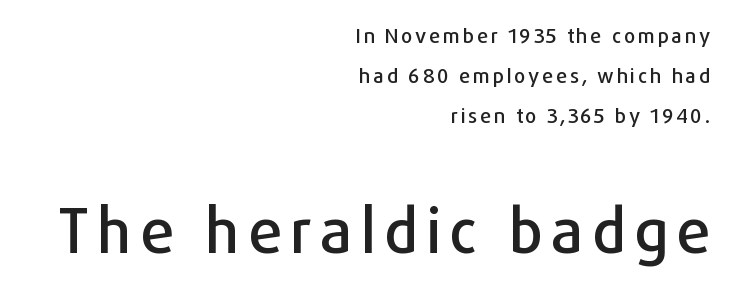
The image shows 61 px sans-serif type, upright; set right-aligned, loose line spacing (1.99x), not underlined; the second (bottom) block is 3.05x larger; low stroke contrast and a medium x-height.
